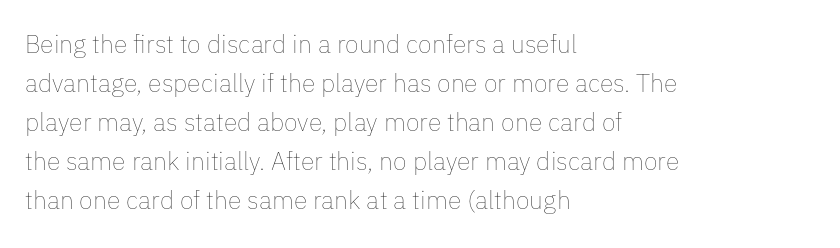
{"italic": "no", "bold": "no", "underline": "no", "align": "left", "line_spacing": "normal", "line_spacing_ratio": 1.56, "letter_spacing": "normal", "letter_spacing_em": 0.0, "glyph_px": 25}
